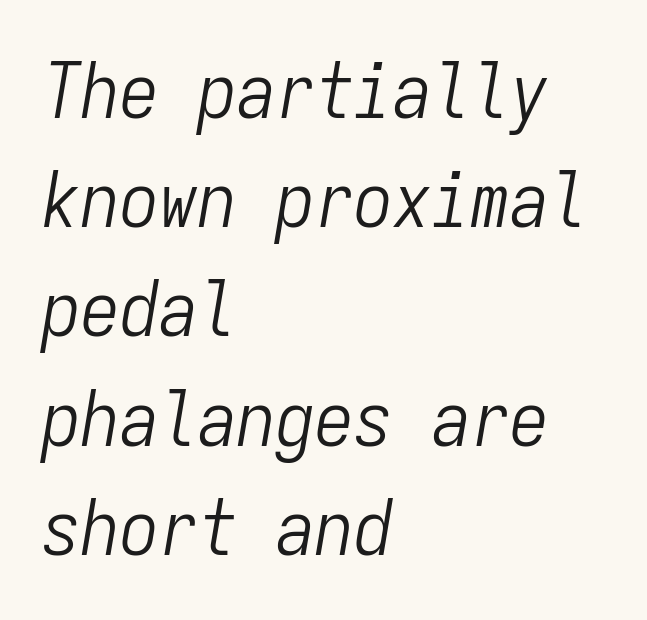
Stems here are at most as thick as an everyday book face. Is there much room between lines? A standard amount, neither cramped nor airy. Do the characters align in a grid? Yes, the font is monospaced. Underline: absent.
